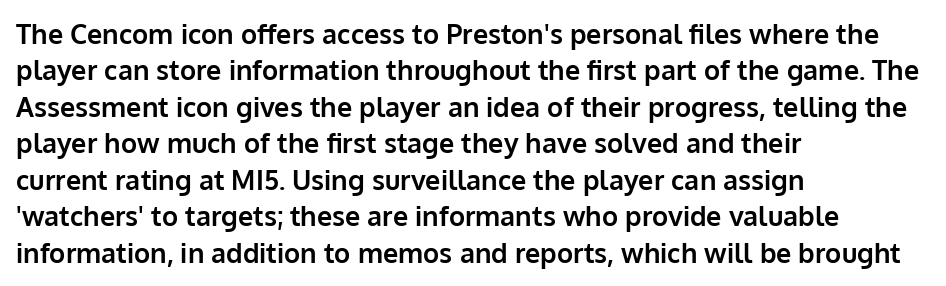
The lettering stays uniformly vertical, giving the passage a roman look. Letters rest on an invisible, unmarked baseline. This block has exactly the height ordinary leading produces. Spacing between characters is what you'd get straight out of the box. Notice how thick the strokes are: this is what a full bold looks like.
